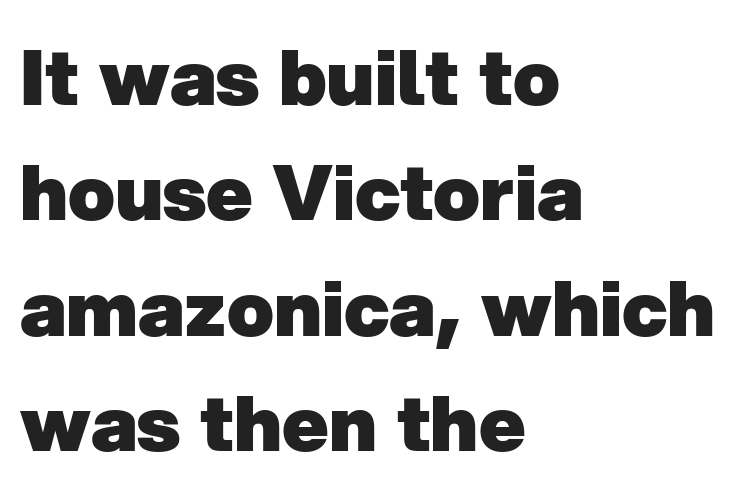
{"serif": "no", "bold": "yes", "weight": "heavy", "width": "normal", "stroke_contrast": "low", "x_height": "medium", "monospaced": "no", "underline": "no", "align": "left", "line_spacing": "normal", "line_spacing_ratio": 1.5, "letter_spacing": "normal", "letter_spacing_em": 0.0, "glyph_px": 77}
